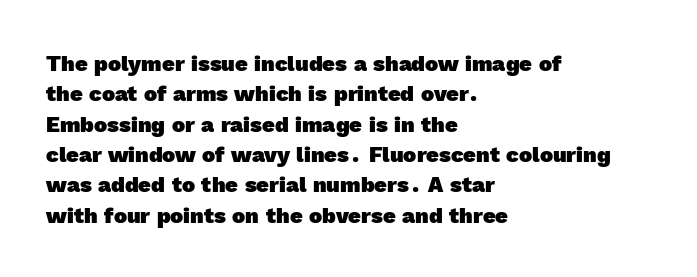
The typesetting leans heavy: a genuine bold. These lines keep a tight, regular rhythm from letter to letter. Regarding leading, the lines here are spaced in the standard way. Each line starts at the same left margin while the right side varies. Any mark beneath the type? The region is blank.
